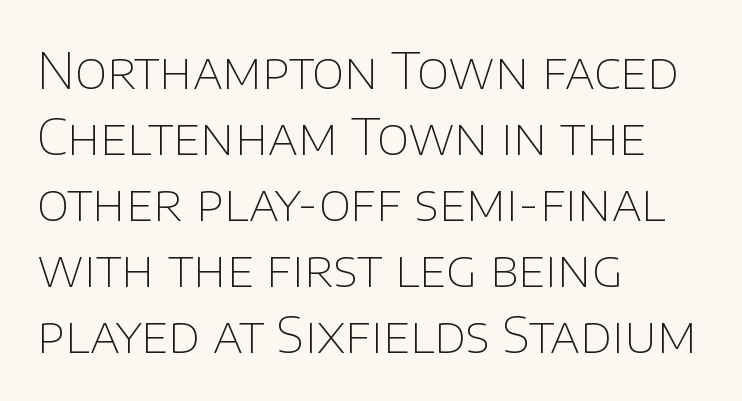
Q: Is the text bold? A: No.
Q: Is the text italic (slanted)? A: No, it is upright.
Q: Is the typeface a serif or a sans-serif typeface? A: Sans-serif.
Q: Is the text underlined? A: No.
Q: How is the paragraph aligned? A: Left-aligned.
Q: Is the spacing between letters normal or unusually wide? A: Normal.
Q: Is the spacing between lines tight, normal or loose? A: Normal.
Q: Width (condensed, normal, or wide)? A: Normal.
Q: Stroke contrast? A: Low.
Q: x-height? A: Large.
Q: Monospaced? A: No.
